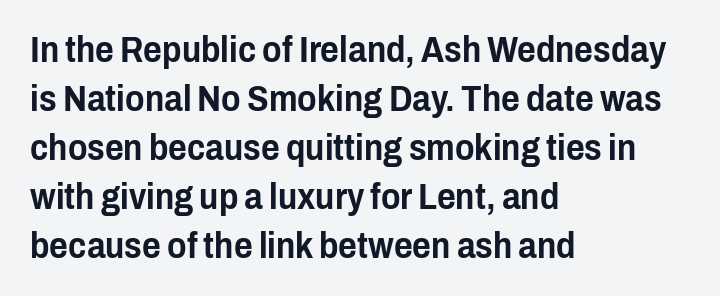
{"serif": "no", "italic": "no", "width": "condensed", "stroke_contrast": "low", "x_height": "medium", "monospaced": "no", "underline": "no", "align": "left", "line_spacing": "normal", "line_spacing_ratio": 1.36, "letter_spacing": "normal", "letter_spacing_em": 0.0, "glyph_px": 36}
